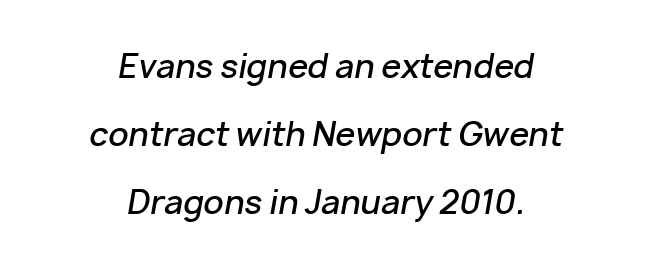
{"italic": "yes", "lean": "right", "slant_degrees": 10, "bold": "semi", "weight": "semibold", "width": "normal", "stroke_contrast": "low", "x_height": "medium", "monospaced": "no", "underline": "no", "align": "center", "line_spacing": "loose", "line_spacing_ratio": 2.13, "letter_spacing": "normal", "letter_spacing_em": 0.0, "glyph_px": 32}
